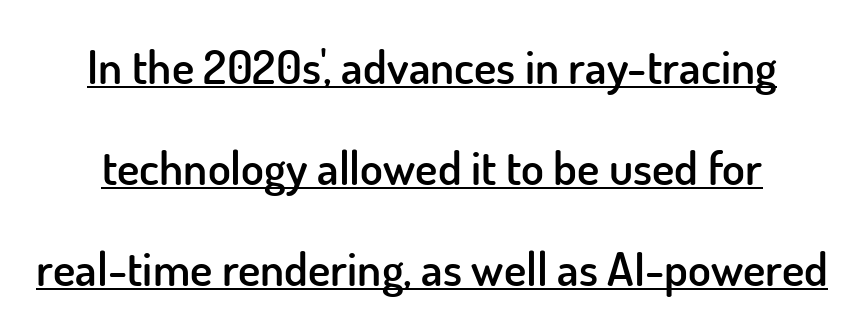
{"serif": "no", "italic": "no", "bold": "semi", "weight": "semibold", "width": "normal", "stroke_contrast": "low", "x_height": "small", "monospaced": "no", "underline": "yes", "line_spacing": "loose", "line_spacing_ratio": 2.15, "letter_spacing": "normal", "letter_spacing_em": 0.0, "glyph_px": 47}
